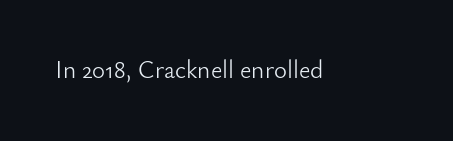
Q: Is the text bold? A: No.
Q: Is the text italic (slanted)? A: No, it is upright.
Q: Is the text underlined? A: No.
Q: Is the spacing between letters normal or unusually wide? A: Normal.
